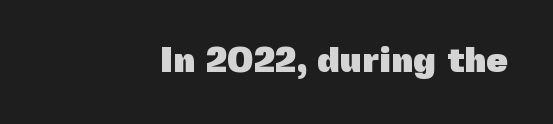
The image shows 35 px heavy sans-serif type, upright; set normal letter spacing, not underlined; a medium x-height.
